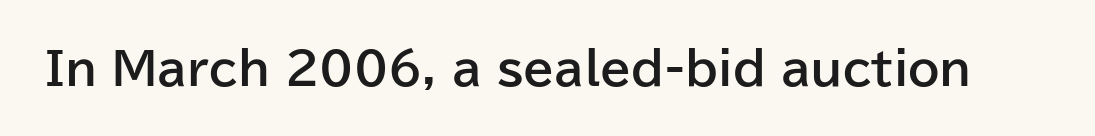
Q: Is the text bold? A: Yes.
Q: Is the text italic (slanted)? A: No, it is upright.
Q: Is the typeface a serif or a sans-serif typeface? A: Sans-serif.
Q: Is the text underlined? A: No.
Q: Is the spacing between letters normal or unusually wide? A: Normal.
Q: Width (condensed, normal, or wide)? A: Normal.
Q: Stroke contrast? A: Low.
Q: x-height? A: Medium.
Q: Monospaced? A: No.
